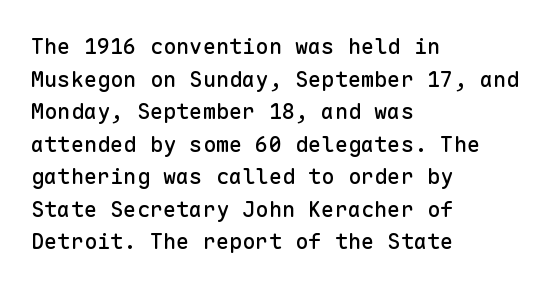
The string is rendered with underlining switched off. Successive baselines arrive at the customary interval. The paragraph shown leans on its left margin. Do the letters lean? They stand straight. The passage shown has conventional tracking throughout.
